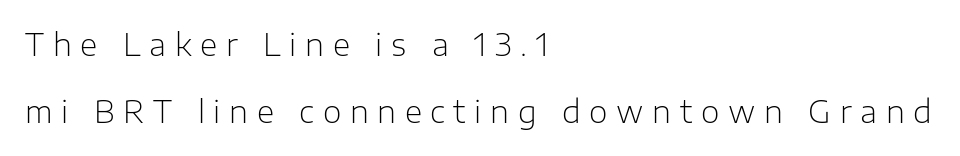
Left-aligned paragraph, ragged on the right. Does extra space separate the letters? Yes, quite a lot of it. To sum up the face: it is a sans, with no serifs. Words float on clear page, feet unadorned. Does the lettering tilt? It doesn't — this is upright. Regarding leading, the lines here are spaced well apart.
